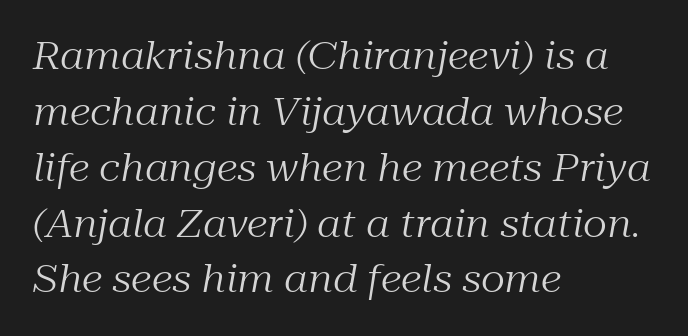
{"serif": "yes", "italic": "yes", "lean": "right", "slant_degrees": 10, "bold": "no", "weight": "regular", "width": "normal", "stroke_contrast": "medium", "x_height": "medium", "monospaced": "no", "underline": "no", "align": "left", "line_spacing": "normal", "line_spacing_ratio": 1.47, "letter_spacing": "normal", "letter_spacing_em": 0.0, "glyph_px": 38}
